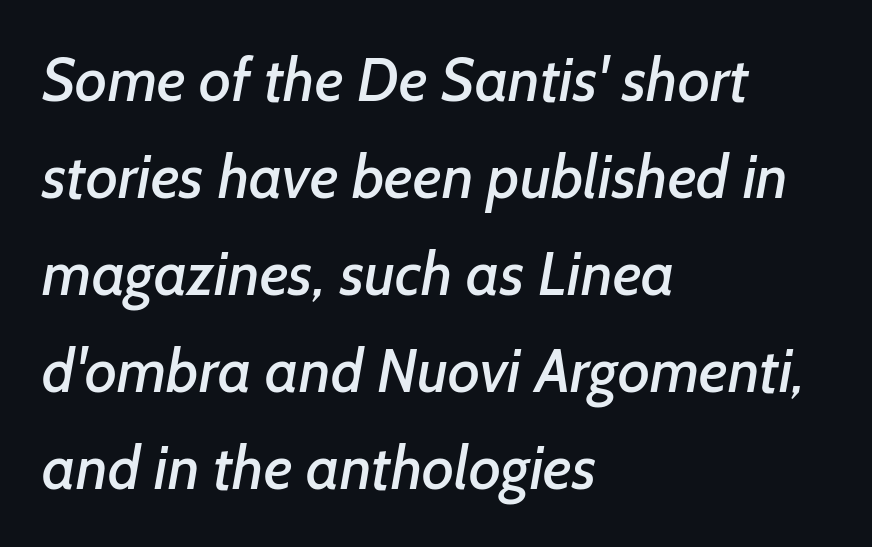
Q: Is the typeface a serif or a sans-serif typeface? A: Sans-serif.
Q: Is the text underlined? A: No.
Q: How is the paragraph aligned? A: Left-aligned.
Q: Is the spacing between letters normal or unusually wide? A: Normal.
Q: Is the spacing between lines tight, normal or loose? A: Normal.
Q: Width (condensed, normal, or wide)? A: Normal.
Q: Stroke contrast? A: Low.
Q: x-height? A: Medium.
Q: Monospaced? A: No.
